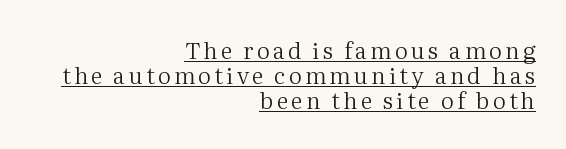
Rows of type sit shoulder to shoulder in the vertical direction. This sample is right-justified, so line beginnings fall wherever the words allow. Students, observe the line beneath the letters — that is underlining. Is there any slant? The stems are plumb. Ink coverage per letter is moderate at most.
